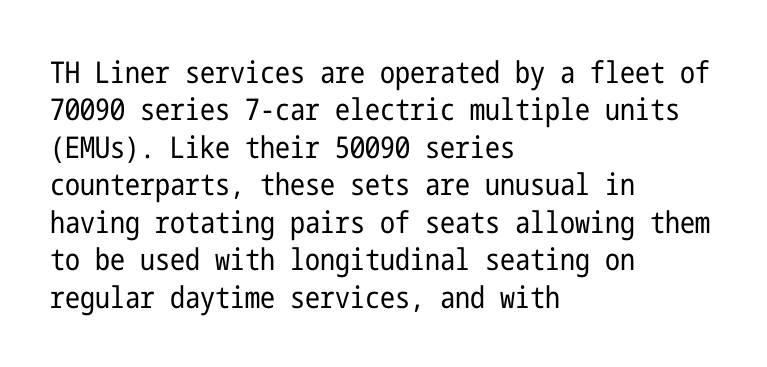
Q: Is the text bold? A: No.
Q: Is the text italic (slanted)? A: No, it is upright.
Q: Is the typeface a serif or a sans-serif typeface? A: Sans-serif.
Q: Is the text underlined? A: No.
Q: How is the paragraph aligned? A: Left-aligned.
Q: Is the spacing between letters normal or unusually wide? A: Normal.
Q: Is the spacing between lines tight, normal or loose? A: Normal.
Q: Width (condensed, normal, or wide)? A: Condensed.
Q: Stroke contrast? A: Low.
Q: x-height? A: Medium.
